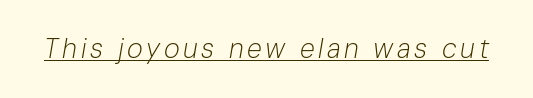
The image shows 27 px text type, italic (leaning right); set underlined.
